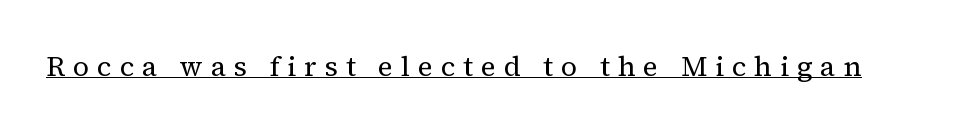
The image shows 28 px regular-weight serif type, upright; set unusually wide letter spacing (+0.28 em), underlined; medium stroke contrast and a medium x-height.
